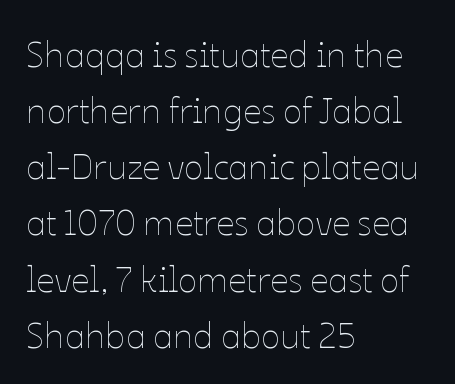
Posture: straight, roman, zero tilt. These glyphs show unthickened strokes, regular width or finer. Is this a fixed-width face? No — the glyphs have proportional, varying widths. Interline gaps are of average width in this sample. Lines of text with bare space underneath. Honestly, the letter spacing is just normal — you wouldn't notice it.
